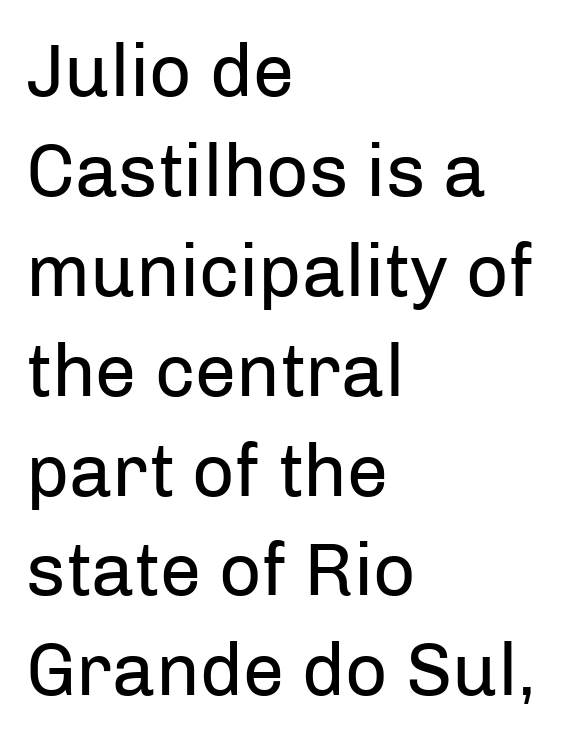
Q: Is the text bold? A: No.
Q: Is the text italic (slanted)? A: No, it is upright.
Q: Is the typeface a serif or a sans-serif typeface? A: Sans-serif.
Q: Is the text underlined? A: No.
Q: How is the paragraph aligned? A: Left-aligned.
Q: Is the spacing between letters normal or unusually wide? A: Normal.
Q: Is the spacing between lines tight, normal or loose? A: Normal.
Q: Width (condensed, normal, or wide)? A: Normal.
Q: Stroke contrast? A: Low.
Q: x-height? A: Medium.
Q: Monospaced? A: No.
